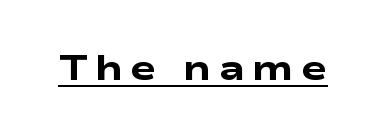
{"serif": "no", "bold": "yes", "weight": "heavy", "width": "wide", "stroke_contrast": "low", "x_height": "medium", "monospaced": "no", "underline": "yes", "letter_spacing": "wide", "letter_spacing_em": 0.2, "glyph_px": 35}
